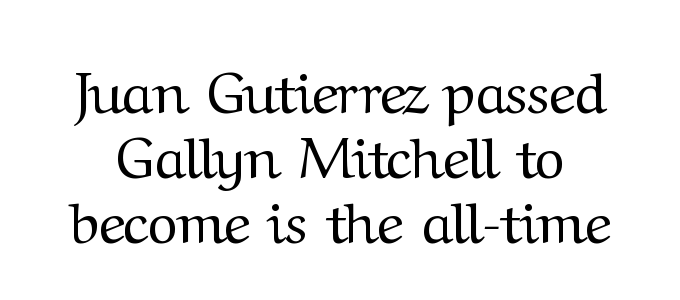
Q: Is the text bold? A: No.
Q: Is the text italic (slanted)? A: No, it is upright.
Q: Is the typeface a serif or a sans-serif typeface? A: Serif.
Q: Is the text underlined? A: No.
Q: Is the spacing between letters normal or unusually wide? A: Normal.
Q: Is the spacing between lines tight, normal or loose? A: Tight.
Q: Width (condensed, normal, or wide)? A: Normal.
Q: Stroke contrast? A: Medium.
Q: x-height? A: Medium.
Q: Monospaced? A: No.
